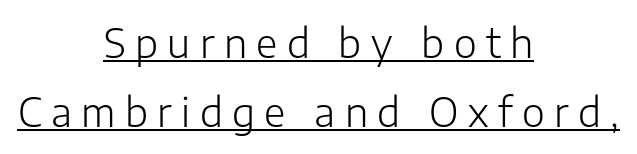
Q: Is the text bold? A: No.
Q: Is the text italic (slanted)? A: No, it is upright.
Q: Is the typeface a serif or a sans-serif typeface? A: Sans-serif.
Q: Is the text underlined? A: Yes.
Q: How is the paragraph aligned? A: Centered.
Q: Is the spacing between letters normal or unusually wide? A: Unusually wide.
Q: Width (condensed, normal, or wide)? A: Normal.
Q: Stroke contrast? A: Low.
Q: x-height? A: Medium.
Q: Monospaced? A: No.
